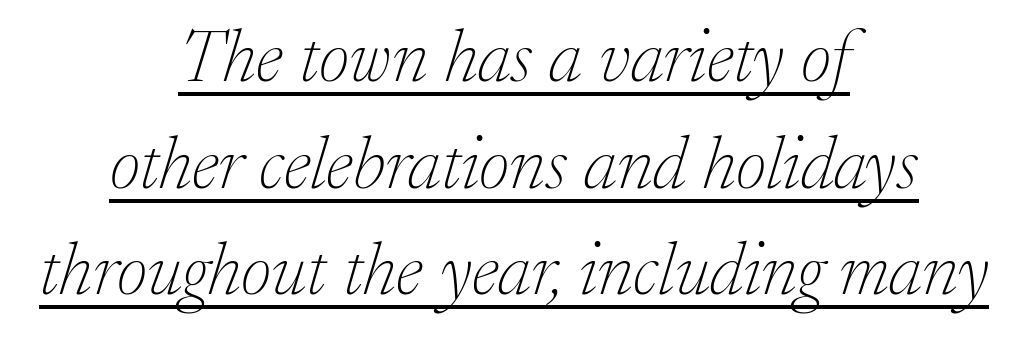
Q: Is the text bold? A: No.
Q: Is the text italic (slanted)? A: Yes, it leans right by about 17 degrees.
Q: Is the typeface a serif or a sans-serif typeface? A: Serif.
Q: Is the text underlined? A: Yes.
Q: How is the paragraph aligned? A: Centered.
Q: Is the spacing between letters normal or unusually wide? A: Normal.
Q: Is the spacing between lines tight, normal or loose? A: Normal.
Q: Width (condensed, normal, or wide)? A: Normal.
Q: Stroke contrast? A: Low.
Q: x-height? A: Medium.
Q: Monospaced? A: No.
